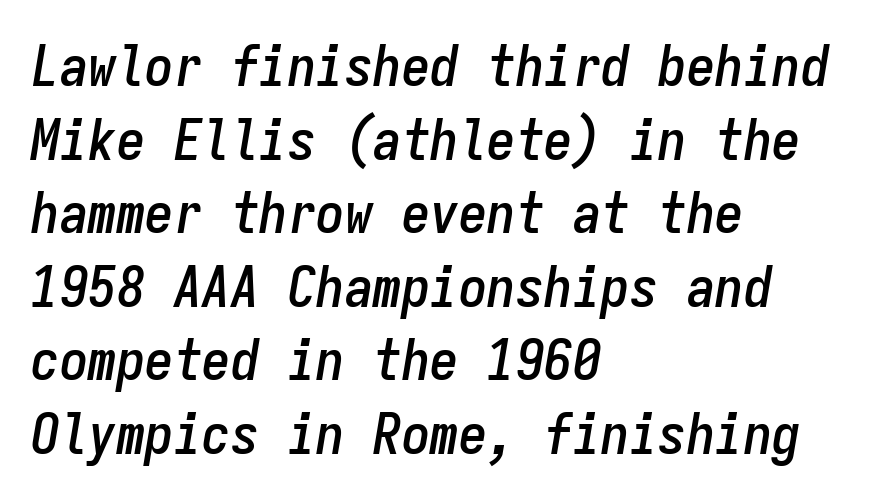
The specimen reads as italic at a glance. A typesetter would call this monospace, since all characters share one set width. The letterforms sit shoulder to shoulder at normal distance. Nobody drew a line under any word here. Is there much room between lines? A standard amount, neither cramped nor airy.
